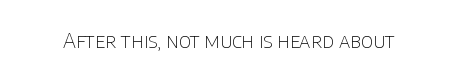
Q: Is the text bold? A: No.
Q: Is the text italic (slanted)? A: No, it is upright.
Q: Is the text underlined? A: No.
Q: Is the spacing between letters normal or unusually wide? A: Normal.
